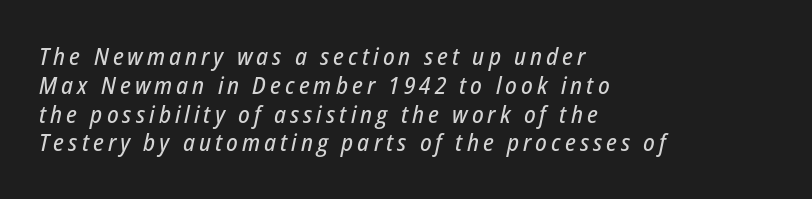
Q: Is the text italic (slanted)? A: Yes, it leans right by about 12 degrees.
Q: Is the text underlined? A: No.
Q: How is the paragraph aligned? A: Left-aligned.
